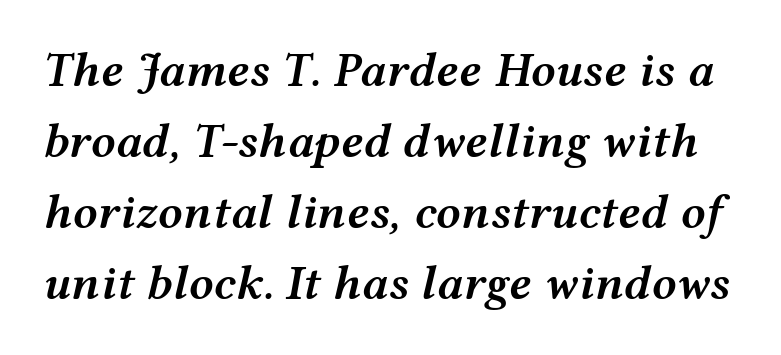
{"italic": "yes", "lean": "right", "slant_degrees": 12, "bold": "semi", "weight": "semibold", "width": "wide", "stroke_contrast": "medium", "x_height": "medium", "monospaced": "no", "underline": "no", "line_spacing": "normal", "line_spacing_ratio": 1.45, "letter_spacing": "normal", "letter_spacing_em": 0.0, "glyph_px": 49}
